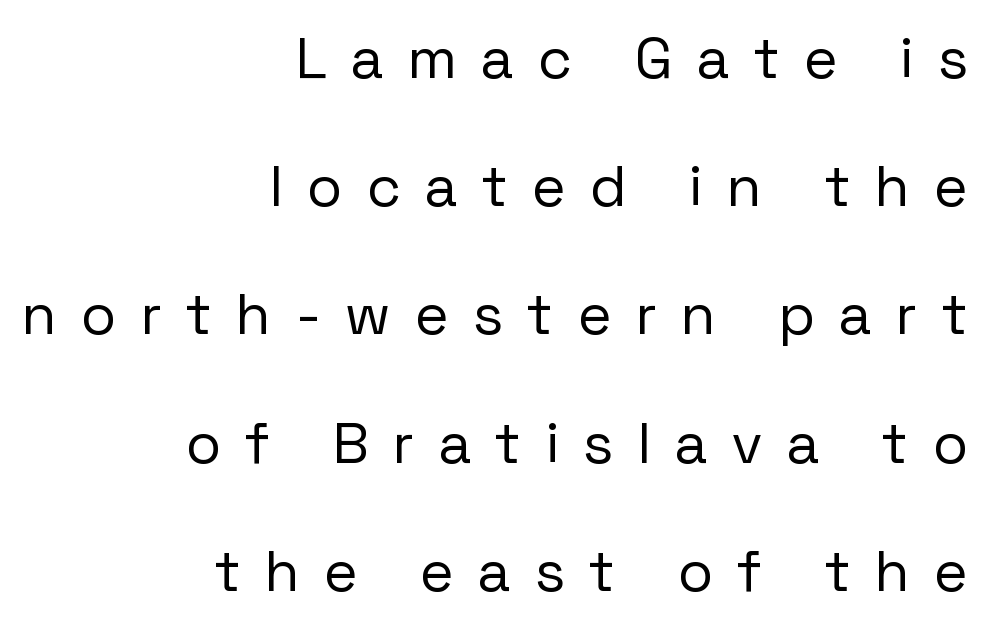
Q: Is the text bold? A: No.
Q: Is the text italic (slanted)? A: No, it is upright.
Q: Is the typeface a serif or a sans-serif typeface? A: Sans-serif.
Q: Is the text underlined? A: No.
Q: How is the paragraph aligned? A: Right-aligned.
Q: Is the spacing between letters normal or unusually wide? A: Unusually wide.
Q: Is the spacing between lines tight, normal or loose? A: Loose.
Q: Width (condensed, normal, or wide)? A: Normal.
Q: Stroke contrast? A: Low.
Q: x-height? A: Medium.
Q: Monospaced? A: No.
